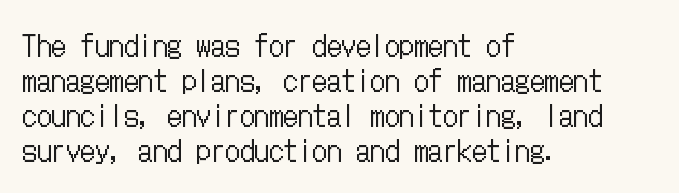
{"italic": "no", "bold": "no", "weight": "regular", "width": "condensed", "stroke_contrast": "low", "x_height": "medium", "underline": "no", "align": "left", "line_spacing_ratio": 1.21, "letter_spacing": "normal", "letter_spacing_em": 0.0, "glyph_px": 29}
